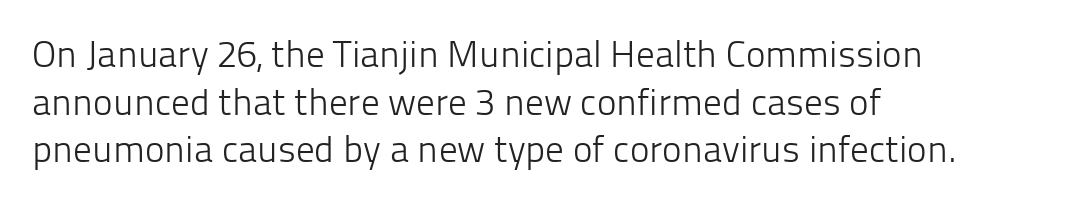
Q: Is the text bold? A: No.
Q: Is the text italic (slanted)? A: No, it is upright.
Q: Is the typeface a serif or a sans-serif typeface? A: Sans-serif.
Q: Is the text underlined? A: No.
Q: How is the paragraph aligned? A: Left-aligned.
Q: Is the spacing between letters normal or unusually wide? A: Normal.
Q: Is the spacing between lines tight, normal or loose? A: Normal.
Q: Width (condensed, normal, or wide)? A: Normal.
Q: Stroke contrast? A: Low.
Q: x-height? A: Medium.
Q: Monospaced? A: No.
